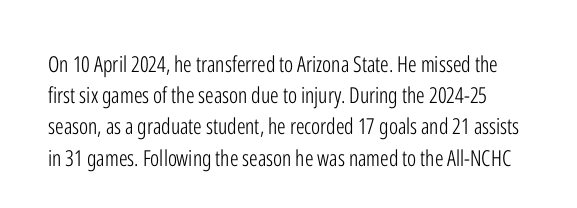
Any mark beneath the type? The region is blank. Think standard paragraph weight, or any step lighter than that. This sample uses an upright cut, with every glyph sitting square on the baseline. The gaps between neighbouring characters are ordinary and unremarkable. Each new line begins a customary step beneath the previous one.
